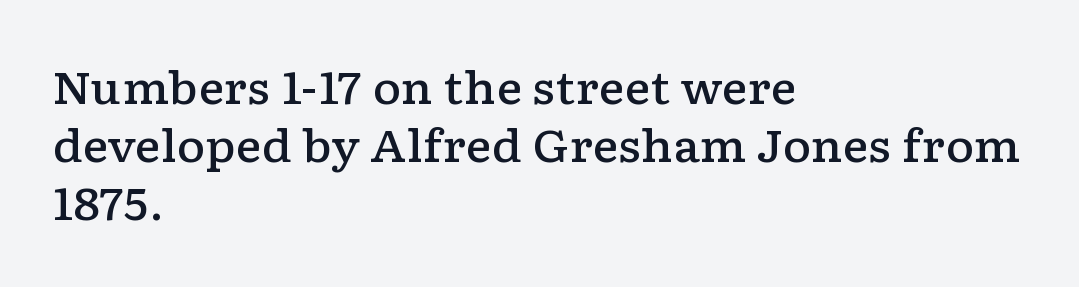
A typesetter would call this proportional, since set widths differ per character. Every row of glyphs begins at an identical x-position on the left. Each glyph is drawn with semibold strokes, heavier than normal yet not fully bold. Here the glyphs are tracked normally, forming tight word shapes.
